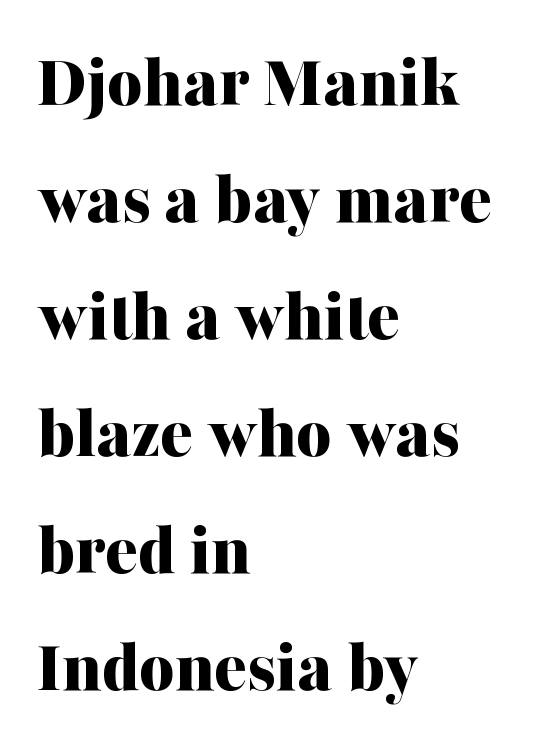
Typographically, this falls in the serif category. Layout note: lines flush left. Honestly, there is no underline to notice here at all. Character widths vary here, with narrow letters taking less room than wide ones. Observe the ordinary spacing: letters are neighbours, not strangers. This sample keeps an unexceptional amount of space between lines.
